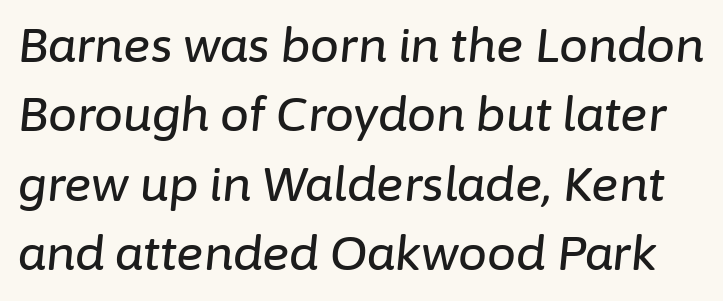
Compared with ordinary roman type, these characters are visibly tilted. The face used here is proportionally spaced, like ordinary book or web type. Just letters on the line, the space beneath them empty. These lines keep a tight, regular rhythm from letter to letter. Normally led — the rows are evenly, conventionally spaced.
